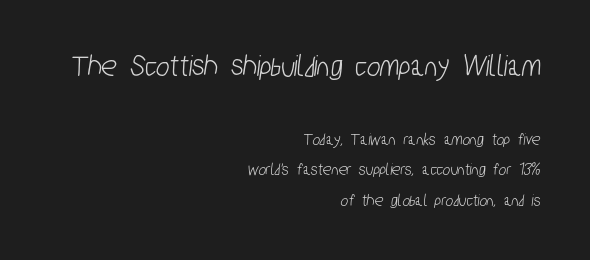
The image shows 32 px condensed sans-serif type; set right-aligned, normal line spacing (1.69x), normal letter spacing, not underlined; the first (top) block is 1.78x larger; low stroke contrast and a medium x-height.
